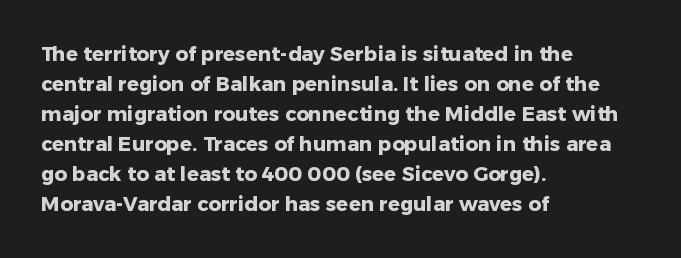
Q: Is the text bold? A: Yes.
Q: Is the text italic (slanted)? A: No, it is upright.
Q: Is the text underlined? A: No.
Q: How is the paragraph aligned? A: Left-aligned.
Q: Is the spacing between letters normal or unusually wide? A: Normal.
Q: Is the spacing between lines tight, normal or loose? A: Normal.
